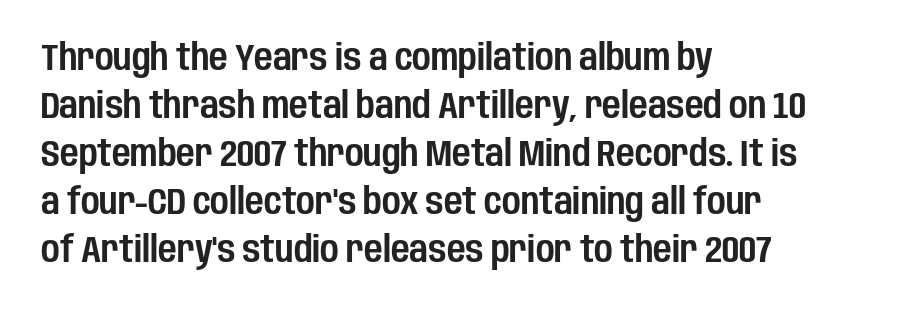
The image shows 36 px condensed sans-serif type, upright; set left-aligned, normal line spacing (1.33x), normal letter spacing, not underlined; low stroke contrast and a large x-height.
